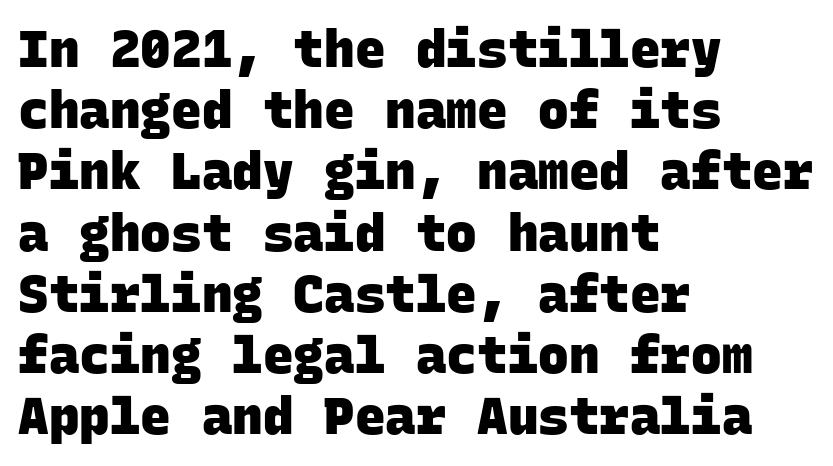
{"serif": "no", "bold": "yes", "weight": "heavy", "width": "normal", "stroke_contrast": "low", "x_height": "large", "monospaced": "yes", "underline": "no", "align": "left", "line_spacing_ratio": 1.2, "letter_spacing": "normal", "letter_spacing_em": 0.0, "glyph_px": 51}
